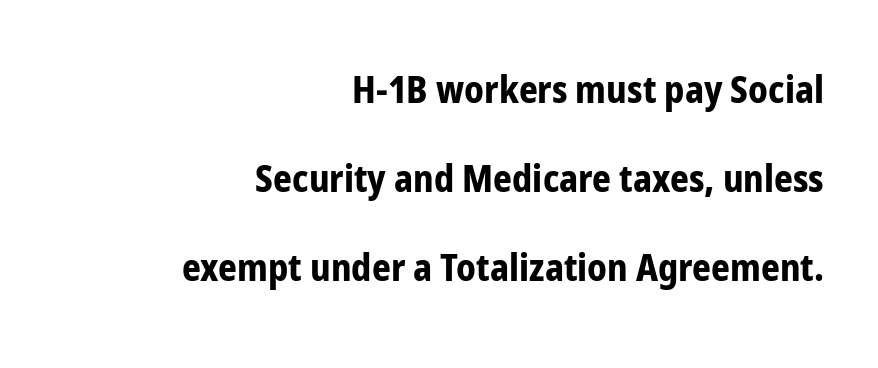
{"serif": "no", "italic": "no", "bold": "yes", "weight": "bold", "width": "condensed", "stroke_contrast": "low", "x_height": "medium", "monospaced": "no", "underline": "no", "align": "right", "line_spacing": "loose", "line_spacing_ratio": 2.41, "letter_spacing": "normal", "letter_spacing_em": 0.0, "glyph_px": 37}
